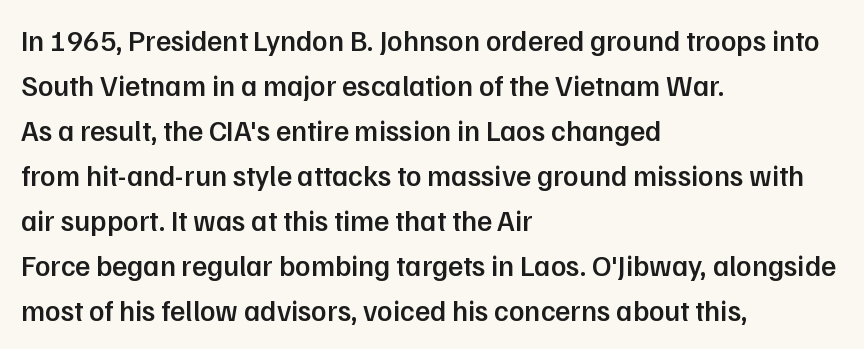
{"serif": "no", "italic": "no", "bold": "semi", "weight": "semibold", "width": "normal", "stroke_contrast": "low", "x_height": "medium", "monospaced": "no", "underline": "no", "align": "left", "line_spacing": "normal", "line_spacing_ratio": 1.55, "letter_spacing": "normal", "letter_spacing_em": 0.0, "glyph_px": 29}
